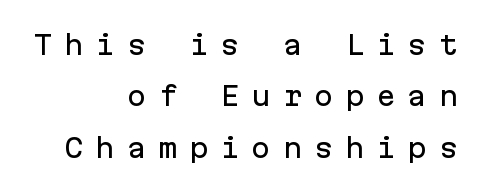
Q: Is the text italic (slanted)? A: No, it is upright.
Q: Is the text underlined? A: No.
Q: How is the paragraph aligned? A: Right-aligned.
Q: Is the spacing between letters normal or unusually wide? A: Unusually wide.
Q: Is the spacing between lines tight, normal or loose? A: Loose.
